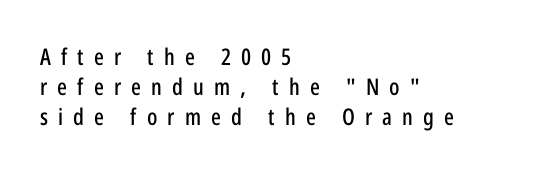
Q: Is the text italic (slanted)? A: No, it is upright.
Q: Is the text underlined? A: No.
Q: How is the paragraph aligned? A: Left-aligned.
Q: Is the spacing between letters normal or unusually wide? A: Unusually wide.
Q: Is the spacing between lines tight, normal or loose? A: Normal.
